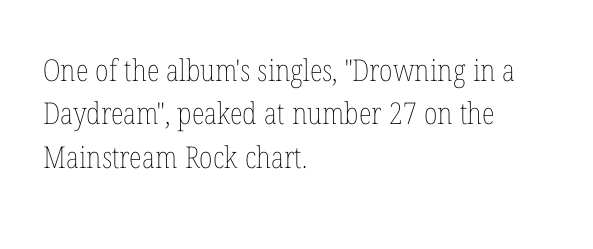
{"italic": "no", "bold": "no", "weight": "thin", "width": "condensed", "stroke_contrast": "low", "x_height": "medium", "monospaced": "no", "underline": "no", "align": "left", "line_spacing": "normal", "line_spacing_ratio": 1.45, "letter_spacing": "normal", "letter_spacing_em": 0.0, "glyph_px": 30}
